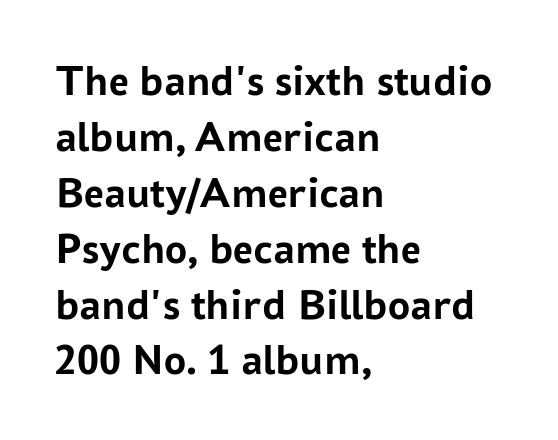
The image shows 44 px semibold sans-serif type, upright; set left-aligned, normal line spacing (1.27x), normal letter spacing, not underlined; low stroke contrast and a medium x-height.
